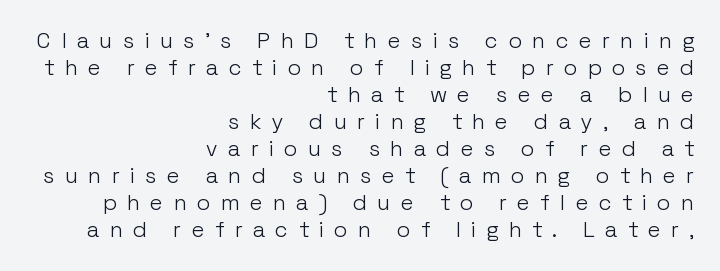
Rule under the text: the space is simply empty. Compared with a typical body face, this is equally light or lighter still. Quick note: not italic, upright. Display-style spreading of the glyphs; the letterfit is very open. Alignment: flush right.
